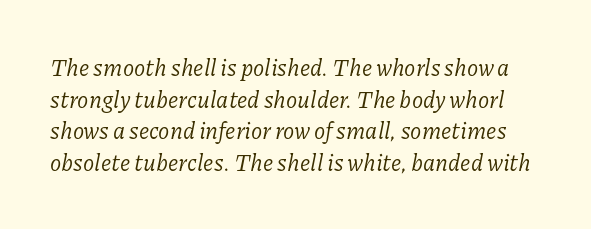
{"italic": "yes", "lean": "right", "slant_degrees": 11, "bold": "no", "underline": "no", "line_spacing": "normal", "line_spacing_ratio": 1.37, "letter_spacing": "normal", "letter_spacing_em": 0.0, "glyph_px": 23}
